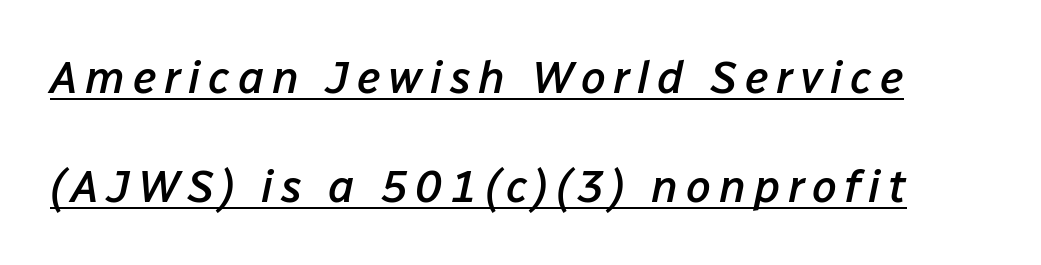
Airy leading. Is the type bold? Partly — it's a semibold, heavier than regular but not fully bold. Do the characters align in a grid? No, the font is proportional. Designer's note — italics engaged. The words here are underlined.
